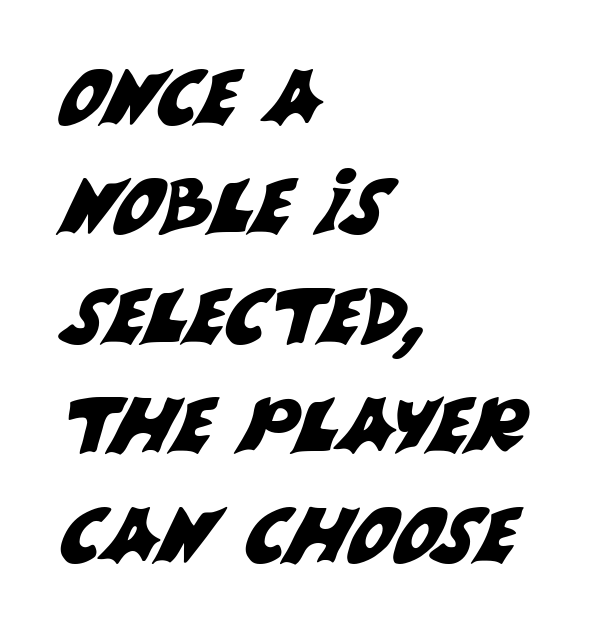
Q: Is the typeface a serif or a sans-serif typeface? A: Sans-serif.
Q: Is the text underlined? A: No.
Q: How is the paragraph aligned? A: Left-aligned.
Q: Is the spacing between letters normal or unusually wide? A: Normal.
Q: Is the spacing between lines tight, normal or loose? A: Normal.
Q: Width (condensed, normal, or wide)? A: Normal.
Q: Stroke contrast? A: Medium.
Q: x-height? A: Large.
Q: Monospaced? A: No.
